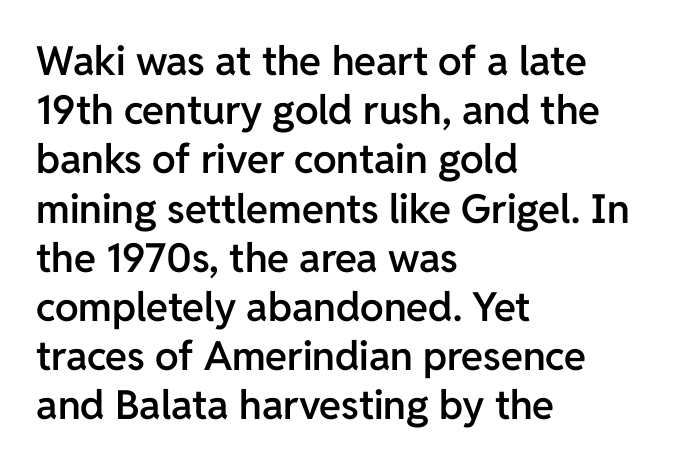
The characters display no serif detailing; their extremities are plain. This sample uses an upright cut, with every glyph sitting square on the baseline. Underline: absent. Notice the strokes are somewhat thickened but not fully heavy: this is a semibold.
